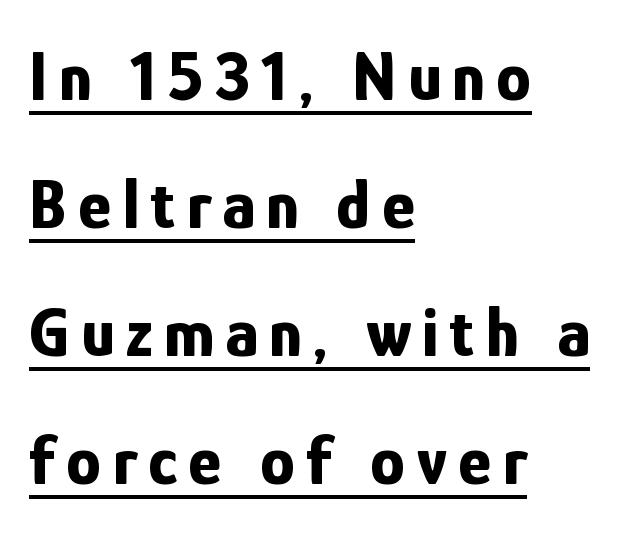
The image shows 70 px bold, condensed sans-serif type, upright; set left-aligned, line spacing 1.83x, underlined; low stroke contrast and a medium x-height.
